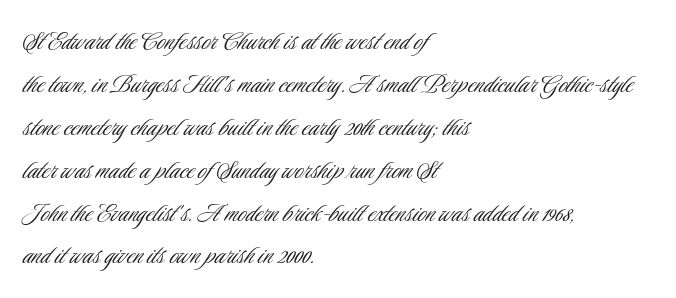
{"serif": "no", "bold": "no", "weight": "light", "width": "condensed", "stroke_contrast": "low", "x_height": "small", "monospaced": "no", "underline": "no", "align": "left", "line_spacing": "normal", "line_spacing_ratio": 1.43, "letter_spacing": "normal", "letter_spacing_em": 0.0, "glyph_px": 30}
